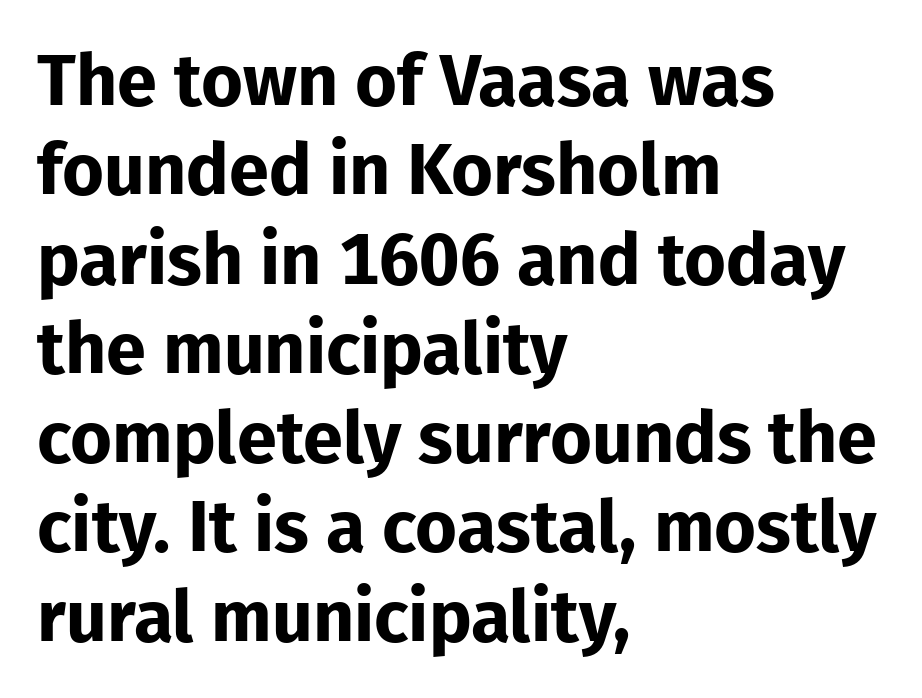
The image shows 72 px bold sans-serif type, upright; set left-aligned, line spacing 1.24x, normal letter spacing, not underlined; low stroke contrast and a medium x-height.
